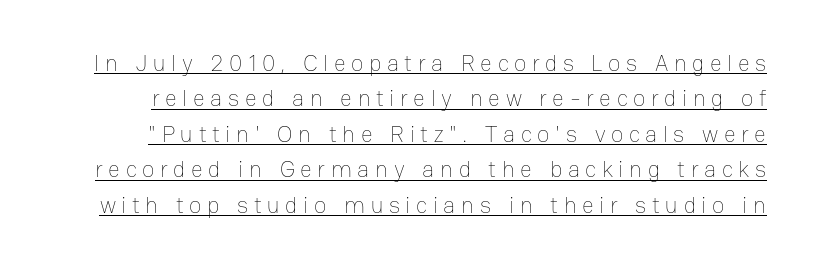
{"italic": "no", "bold": "no", "underline": "yes", "line_spacing": "normal", "line_spacing_ratio": 1.54, "letter_spacing": "wide", "letter_spacing_em": 0.24, "glyph_px": 23}
